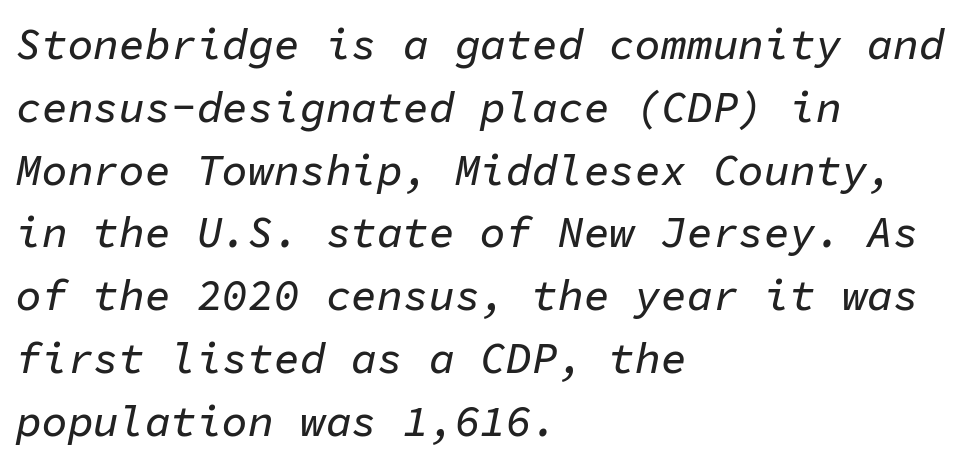
{"italic": "yes", "lean": "right", "slant_degrees": 11, "width": "normal", "stroke_contrast": "low", "x_height": "medium", "monospaced": "yes", "underline": "no", "align": "left", "line_spacing": "normal", "line_spacing_ratio": 1.46, "letter_spacing": "normal", "letter_spacing_em": 0.0, "glyph_px": 43}
